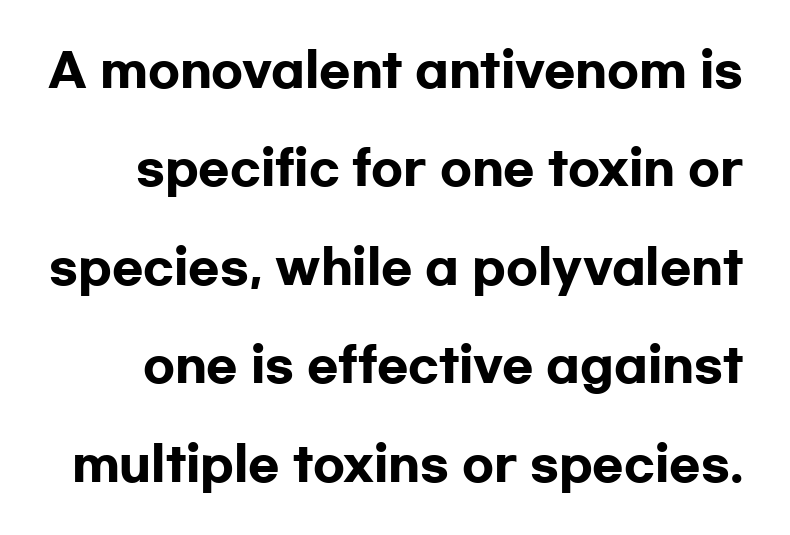
{"serif": "no", "italic": "no", "bold": "yes", "weight": "heavy", "width": "wide", "stroke_contrast": "low", "x_height": "medium", "monospaced": "no", "underline": "no", "line_spacing": "loose", "line_spacing_ratio": 2.14, "letter_spacing": "normal", "letter_spacing_em": 0.0, "glyph_px": 46}
